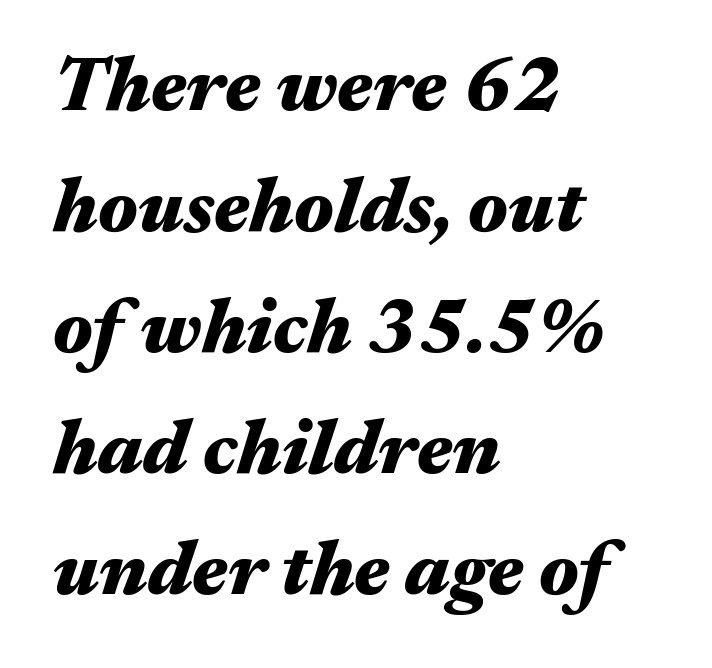
The image shows 77 px heavy, wide type, italic (leaning right); set left-aligned, normal line spacing (1.57x), normal letter spacing, not underlined; medium stroke contrast and a medium x-height.
